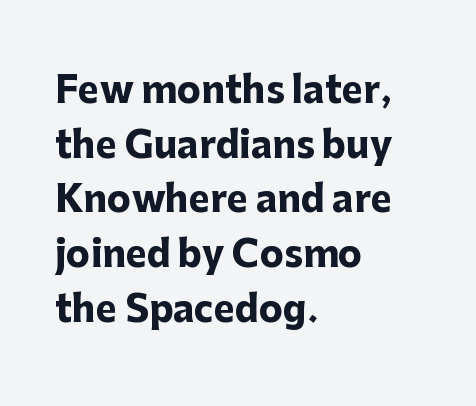
The image shows 36 px heavy sans-serif type, upright; set left-aligned, normal line spacing (1.52x), normal letter spacing, not underlined; low stroke contrast and a medium x-height.
